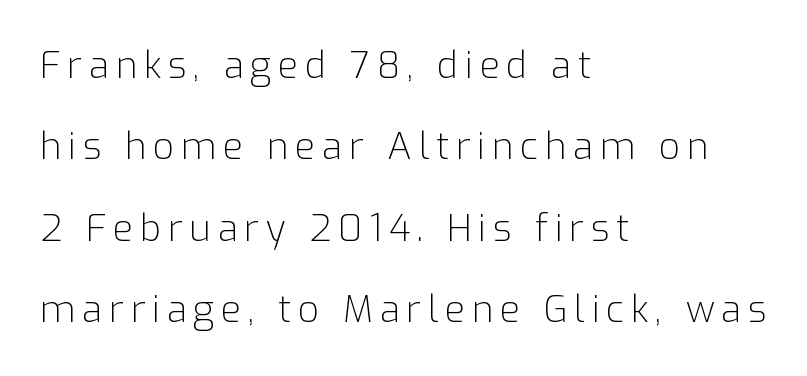
The image shows 37 px light sans-serif type, upright; set left-aligned, loose line spacing (2.2x), not underlined; low stroke contrast and a medium x-height.
